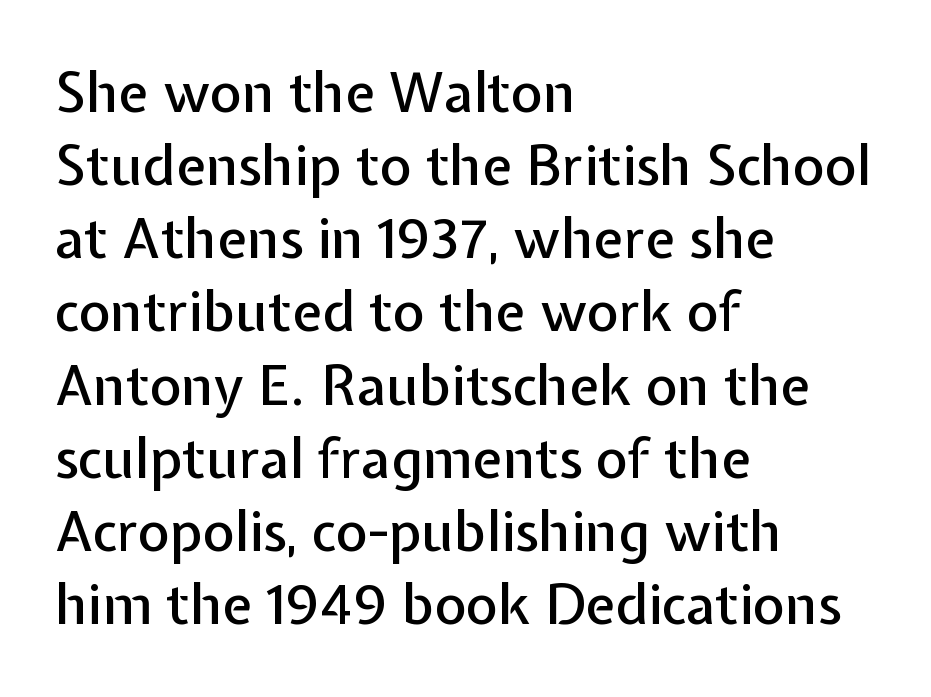
Rendered with straight, roman letterforms. The setting favours the left margin, as ordinary paragraphs usually do. A normal amount of white space separates one row of letters from the next. Font category for this specimen: sans-serif. Default kerning and tracking; the words read as compact shapes.
